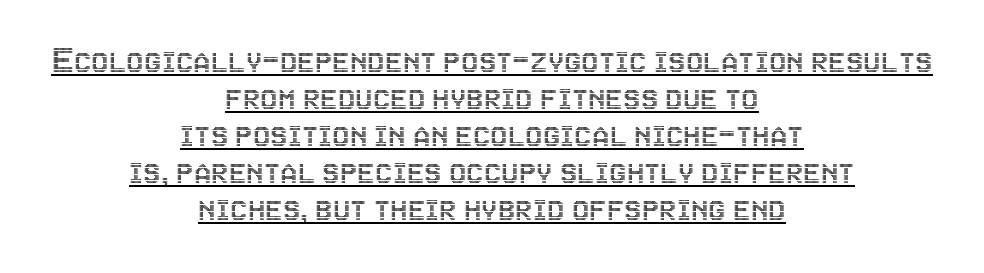
Each line is balanced around a shared central axis. Spacing between characters is what you'd get straight out of the box. You can see a thin bar hugging the bottom of the glyphs. Does the leading feel generous? Not at all — it's pinched.
